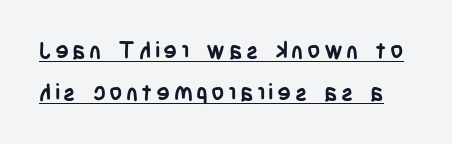
{"italic": "no", "bold": "yes", "underline": "yes", "line_spacing_ratio": 1.82, "glyph_px": 23}
